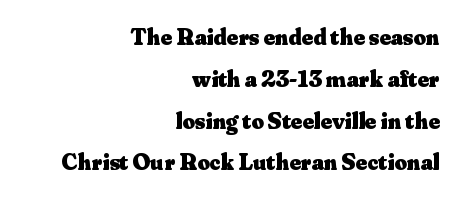
Q: Is the text bold? A: Yes.
Q: Is the text italic (slanted)? A: No, it is upright.
Q: Is the text underlined? A: No.
Q: How is the paragraph aligned? A: Right-aligned.
Q: Is the spacing between letters normal or unusually wide? A: Normal.
